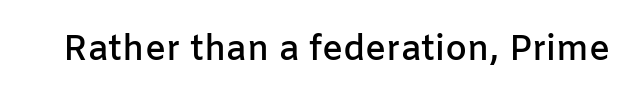
Here the designer chose a conventional face with non-uniform glyph widths. Standard letterfit; no display-style spreading of the glyphs. This is sans-serif lettering, the kind often seen on screens and signage. Moderately thickened strokes mark this as semibold type.
